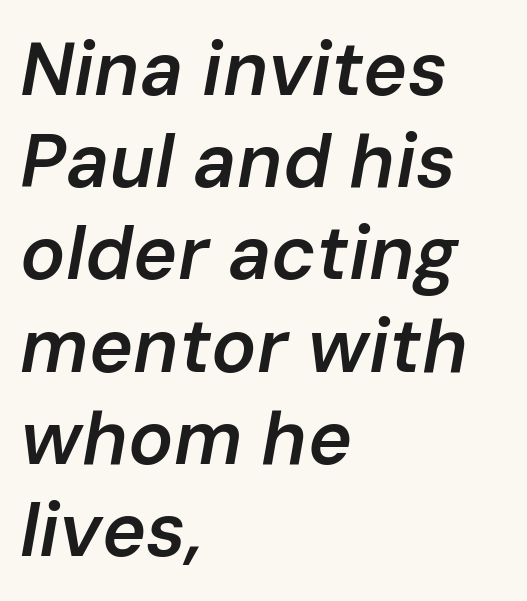
Descenders hang freely into open space. This rendering leaves character spacing at its baseline value. Note the varied advance widths — an 'i' is clearly narrower than an 'm'. This rendering uses left alignment, leaving the right contour irregular.
